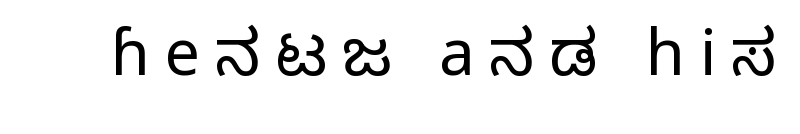
{"serif": "no", "italic": "no", "bold": "no", "weight": "light", "width": "normal", "stroke_contrast": "low", "x_height": "medium", "monospaced": "no", "underline": "no", "letter_spacing": "wide", "letter_spacing_em": 0.24, "glyph_px": 63}
